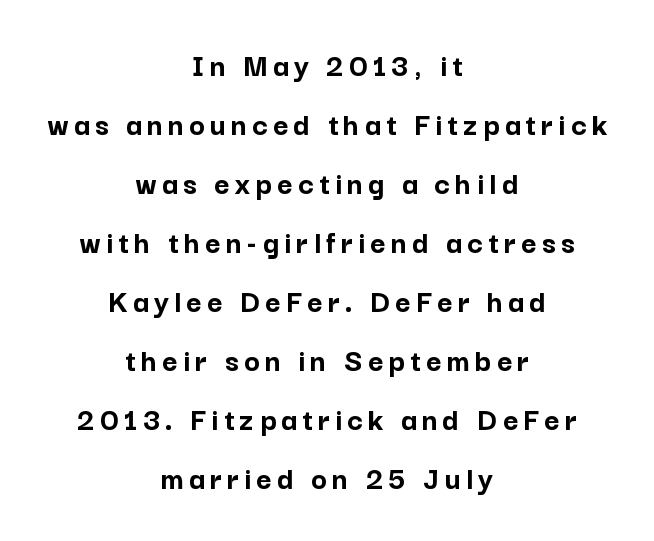
Q: Is the text bold? A: Yes.
Q: Is the text italic (slanted)? A: No, it is upright.
Q: Is the typeface a serif or a sans-serif typeface? A: Sans-serif.
Q: Is the text underlined? A: No.
Q: How is the paragraph aligned? A: Centered.
Q: Width (condensed, normal, or wide)? A: Normal.
Q: Stroke contrast? A: Low.
Q: x-height? A: Medium.
Q: Monospaced? A: No.
